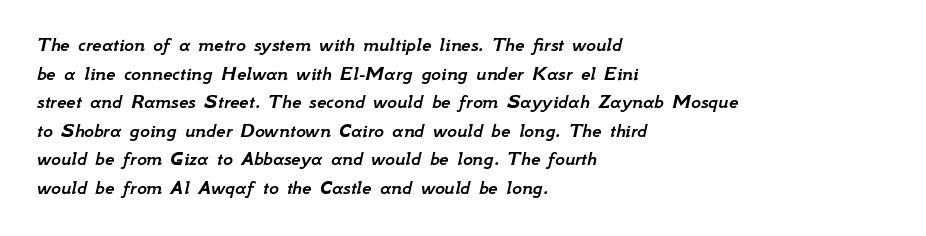
{"italic": "yes", "lean": "right", "slant_degrees": 12, "underline": "no", "align": "left", "line_spacing": "normal", "line_spacing_ratio": 1.36, "letter_spacing": "normal", "letter_spacing_em": 0.0, "glyph_px": 21}
